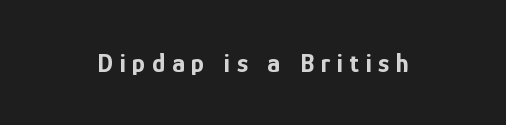
The image shows 27 px bold type, upright; set unusually wide letter spacing (+0.25 em), not underlined.
